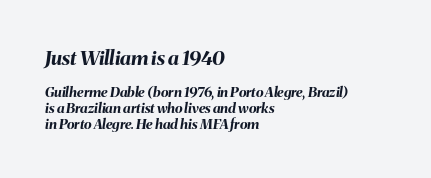
The image shows 20 px bold type, italic (leaning right); set left-aligned, tight line spacing (1.12x), normal letter spacing, not underlined; the first (top) block is 1.43x larger.
